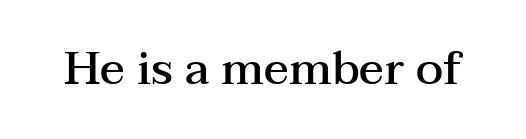
The image shows 46 px semibold, wide serif type, upright; set normal letter spacing, not underlined; medium stroke contrast and a medium x-height.
